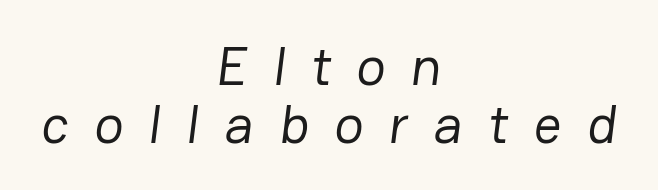
The image shows 55 px regular-weight sans-serif type; set centered, tight line spacing (1.05x), unusually wide letter spacing (+0.46 em), not underlined; low stroke contrast and a medium x-height.
